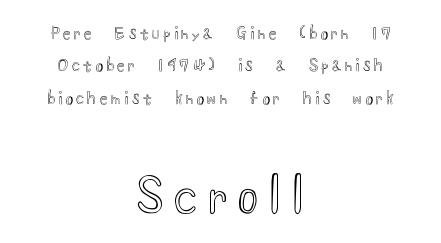
The passage shown is not underscored anywhere. Each word looks stretched out because of the extra space between its letters. This block would shrink considerably if given ordinary leading; it's expanded now. Compare the two chunks: the lower has the greater cap height.
